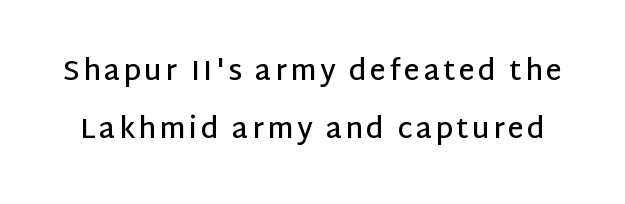
Q: Is the text bold? A: Semi-bold.
Q: Is the text italic (slanted)? A: No, it is upright.
Q: Is the typeface a serif or a sans-serif typeface? A: Sans-serif.
Q: Is the text underlined? A: No.
Q: Is the spacing between lines tight, normal or loose? A: Loose.
Q: Width (condensed, normal, or wide)? A: Normal.
Q: Stroke contrast? A: Low.
Q: x-height? A: Large.
Q: Monospaced? A: No.
